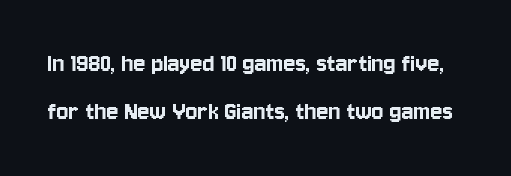
{"serif": "no", "italic": "no", "width": "condensed", "stroke_contrast": "low", "x_height": "large", "monospaced": "no", "underline": "no", "line_spacing_ratio": 1.73, "letter_spacing": "normal", "letter_spacing_em": 0.0, "glyph_px": 28}
